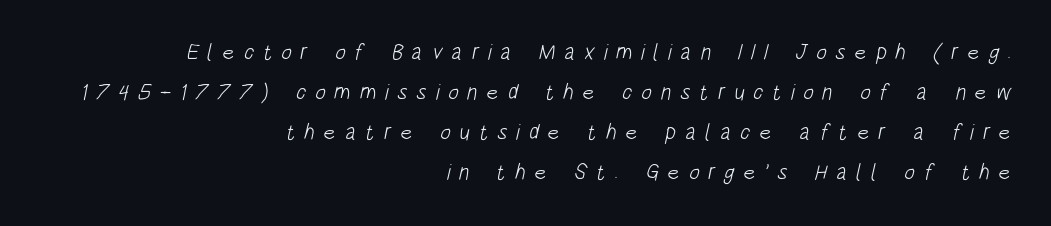
{"bold": "no", "underline": "no", "align": "right", "line_spacing_ratio": 1.82, "letter_spacing": "wide", "letter_spacing_em": 0.4, "glyph_px": 22}
